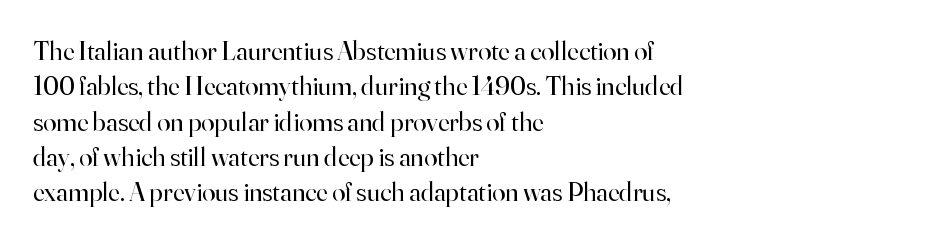
Q: Is the text bold? A: No.
Q: Is the text italic (slanted)? A: No, it is upright.
Q: Is the text underlined? A: No.
Q: How is the paragraph aligned? A: Left-aligned.
Q: Is the spacing between letters normal or unusually wide? A: Normal.
Q: Is the spacing between lines tight, normal or loose? A: Normal.
